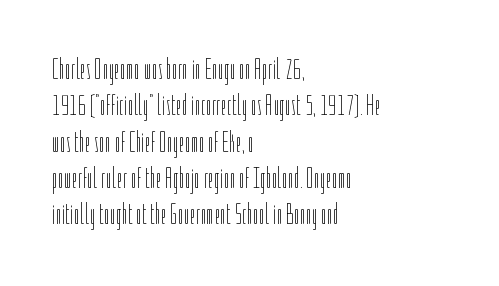
The lettering stays uniformly vertical, giving the passage a roman look. Is this a fixed-width face? No — the glyphs have proportional, varying widths. Is this a heavy cut? Hardly; it is regular or lighter. Compared with a centered layout, this one pins lines to the left instead.
